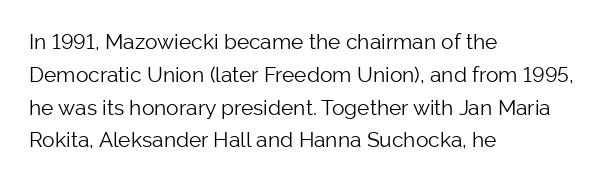
Q: Is the text bold? A: No.
Q: Is the text italic (slanted)? A: No, it is upright.
Q: Is the text underlined? A: No.
Q: How is the paragraph aligned? A: Left-aligned.
Q: Is the spacing between letters normal or unusually wide? A: Normal.
Q: Is the spacing between lines tight, normal or loose? A: Normal.
